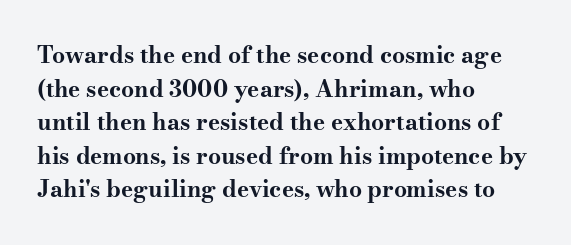
{"italic": "no", "bold": "yes", "underline": "no", "align": "left", "line_spacing": "normal", "line_spacing_ratio": 1.46, "letter_spacing": "normal", "letter_spacing_em": 0.0, "glyph_px": 23}
